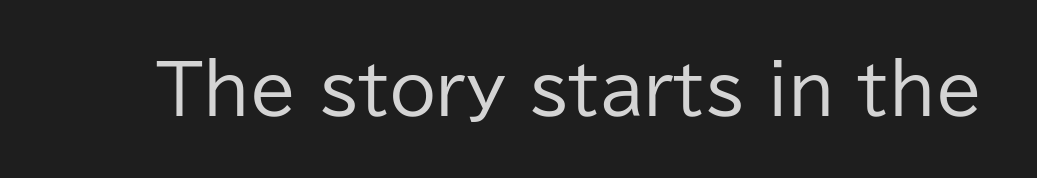
Q: Is the text bold? A: No.
Q: Is the text italic (slanted)? A: No, it is upright.
Q: Is the typeface a serif or a sans-serif typeface? A: Sans-serif.
Q: Is the text underlined? A: No.
Q: Is the spacing between letters normal or unusually wide? A: Normal.
Q: Width (condensed, normal, or wide)? A: Normal.
Q: Stroke contrast? A: Low.
Q: x-height? A: Medium.
Q: Monospaced? A: No.
